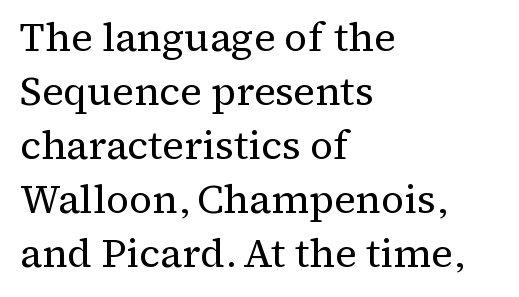
{"serif": "yes", "italic": "no", "bold": "no", "weight": "regular", "width": "normal", "stroke_contrast": "medium", "x_height": "medium", "monospaced": "no", "underline": "no", "align": "left", "line_spacing": "normal", "line_spacing_ratio": 1.35, "letter_spacing": "normal", "letter_spacing_em": 0.0, "glyph_px": 40}
